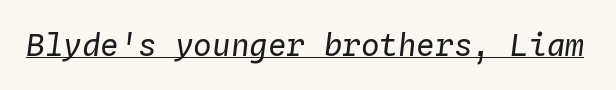
You can tell it's italic because the verticals aren't actually vertical. Each letter, wide or thin by design, is forced into the same width here. Each line of the rendering has a horizontal stroke beneath the glyphs. Weight: in the light-to-regular range.
